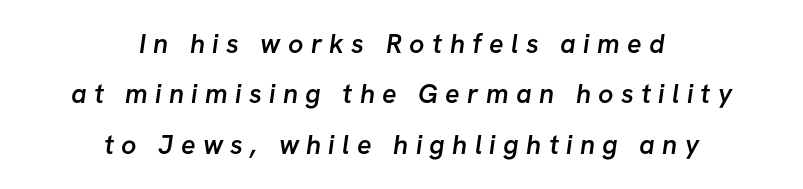
The type is letterspaced generously, with wide tracking. Lines of text with bare space underneath. Moderately thickened strokes mark this as semibold type. The rendering positions every line midway between the sides.
